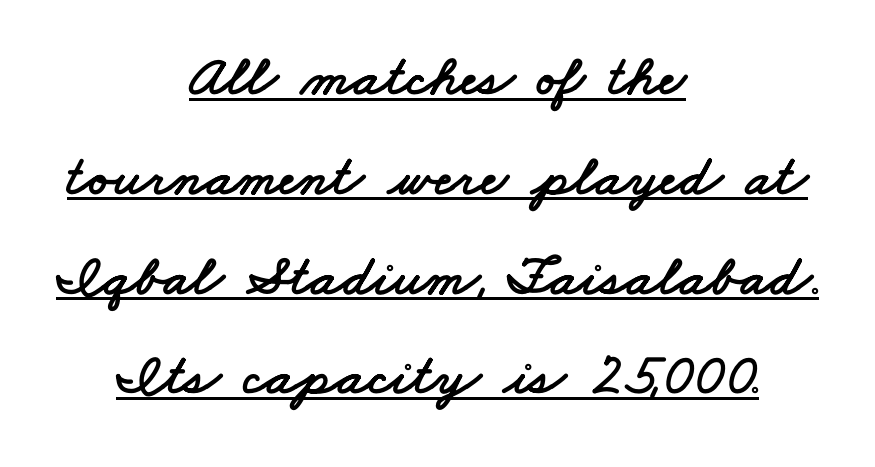
Q: Is the typeface a serif or a sans-serif typeface? A: Sans-serif.
Q: Is the text underlined? A: Yes.
Q: How is the paragraph aligned? A: Centered.
Q: Is the spacing between letters normal or unusually wide? A: Normal.
Q: Width (condensed, normal, or wide)? A: Wide.
Q: Stroke contrast? A: Low.
Q: x-height? A: Small.
Q: Monospaced? A: No.
